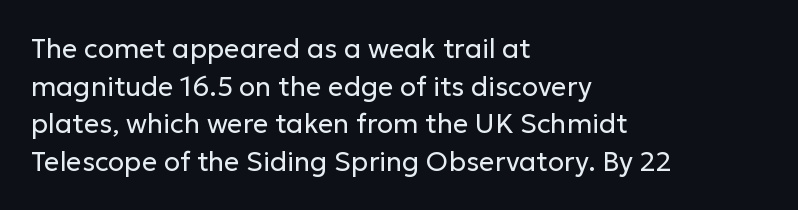
{"italic": "no", "bold": "no", "underline": "no", "align": "left", "line_spacing": "normal", "line_spacing_ratio": 1.39, "letter_spacing": "normal", "letter_spacing_em": 0.0, "glyph_px": 27}
